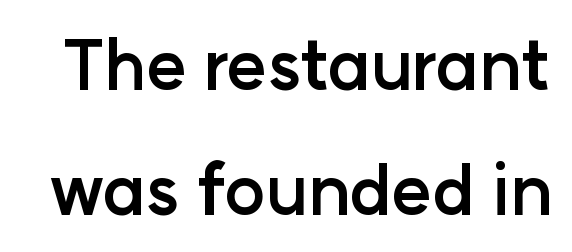
Q: Is the text bold? A: Yes.
Q: Is the text italic (slanted)? A: No, it is upright.
Q: Is the typeface a serif or a sans-serif typeface? A: Sans-serif.
Q: Is the text underlined? A: No.
Q: Is the spacing between letters normal or unusually wide? A: Normal.
Q: Width (condensed, normal, or wide)? A: Normal.
Q: Stroke contrast? A: Low.
Q: x-height? A: Medium.
Q: Monospaced? A: No.
